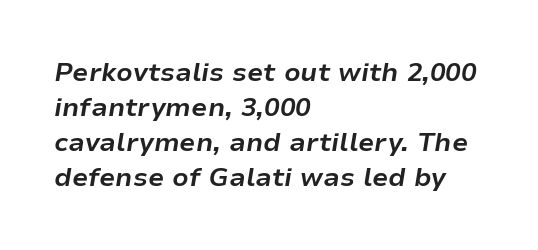
{"italic": "yes", "lean": "right", "slant_degrees": 9, "bold": "yes", "underline": "no", "align": "left", "line_spacing": "normal", "line_spacing_ratio": 1.34, "letter_spacing": "normal", "letter_spacing_em": 0.0, "glyph_px": 26}
